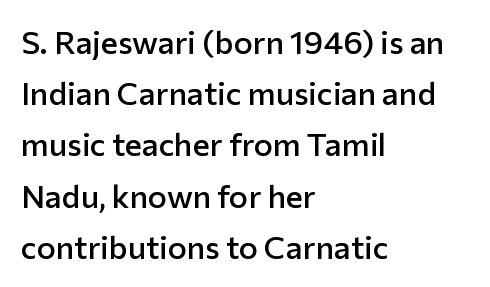
Q: Is the text bold? A: Semi-bold.
Q: Is the text italic (slanted)? A: No, it is upright.
Q: Is the typeface a serif or a sans-serif typeface? A: Sans-serif.
Q: Is the text underlined? A: No.
Q: How is the paragraph aligned? A: Left-aligned.
Q: Is the spacing between letters normal or unusually wide? A: Normal.
Q: Is the spacing between lines tight, normal or loose? A: Normal.
Q: Width (condensed, normal, or wide)? A: Normal.
Q: Stroke contrast? A: Low.
Q: x-height? A: Medium.
Q: Monospaced? A: No.
